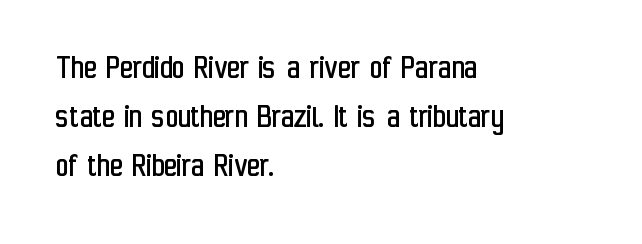
{"serif": "no", "italic": "no", "bold": "no", "weight": "regular", "width": "condensed", "stroke_contrast": "low", "x_height": "medium", "monospaced": "no", "underline": "no", "align": "left", "line_spacing": "normal", "line_spacing_ratio": 1.4, "letter_spacing": "normal", "letter_spacing_em": 0.0, "glyph_px": 35}
